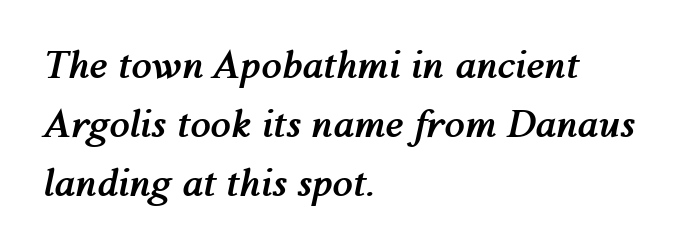
Q: Is the text bold? A: Yes.
Q: Is the text italic (slanted)? A: Yes, it leans right by about 12 degrees.
Q: Is the text underlined? A: No.
Q: How is the paragraph aligned? A: Left-aligned.
Q: Is the spacing between letters normal or unusually wide? A: Normal.
Q: Is the spacing between lines tight, normal or loose? A: Normal.
Q: Width (condensed, normal, or wide)? A: Normal.
Q: Stroke contrast? A: Medium.
Q: x-height? A: Medium.
Q: Monospaced? A: No.
